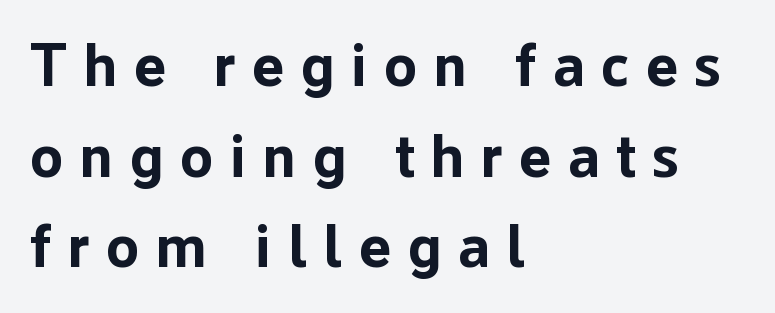
The image shows 60 px bold sans-serif type, upright; set left-aligned, normal line spacing (1.51x), unusually wide letter spacing (+0.28 em), not underlined; low stroke contrast and a medium x-height.
